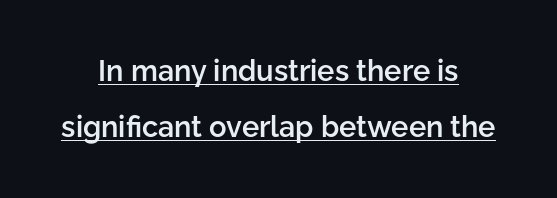
A centered setting, common on invitations and titles, is used for this passage. Note: no serifs on the glyphs. Each line of the rendering has a horizontal stroke beneath the glyphs. Looks like regular typesetting: each glyph gets only the width it needs. Is the letter spacing exaggerated? No — it looks like the ordinary default.
